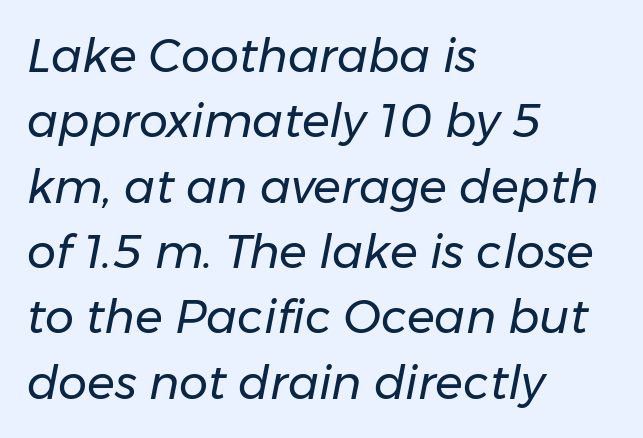
Successive baselines arrive at the customary interval. Descenders hang freely into open space. The font's italic variant was chosen for this text. You could not count columns in this text — the font is proportionally spaced.
